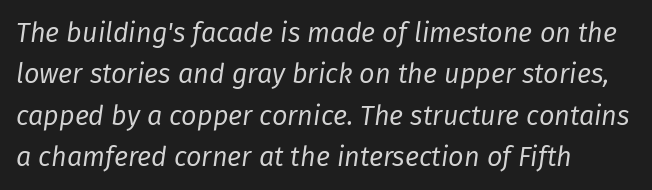
{"italic": "yes", "lean": "right", "slant_degrees": 8, "bold": "no", "underline": "no", "align": "left", "line_spacing": "normal", "line_spacing_ratio": 1.53, "letter_spacing": "normal", "letter_spacing_em": 0.0, "glyph_px": 27}
